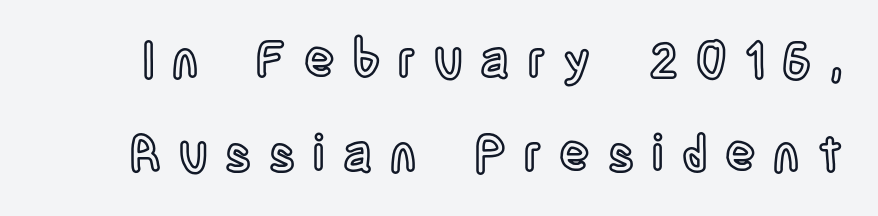
The image shows 50 px condensed type, upright; set line spacing 1.88x, unusually wide letter spacing (+0.36 em), not underlined; a large x-height.
